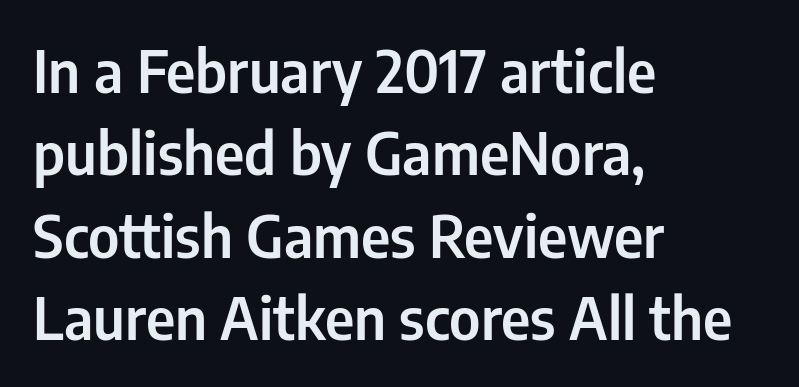
The image shows 58 px condensed sans-serif type, upright; set left-aligned, normal line spacing (1.42x), normal letter spacing, not underlined; low stroke contrast and a medium x-height.
